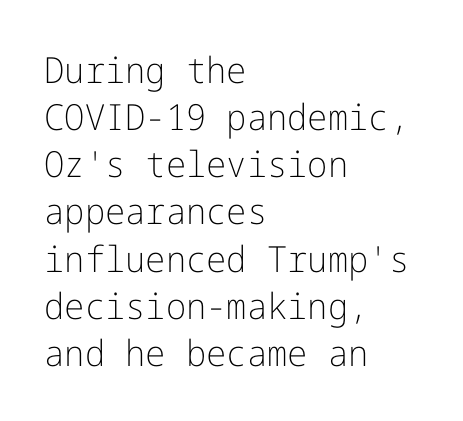
Q: Is the text bold? A: No.
Q: Is the text italic (slanted)? A: No, it is upright.
Q: Is the typeface a serif or a sans-serif typeface? A: Sans-serif.
Q: Is the text underlined? A: No.
Q: How is the paragraph aligned? A: Left-aligned.
Q: Is the spacing between letters normal or unusually wide? A: Normal.
Q: Is the spacing between lines tight, normal or loose? A: Normal.
Q: Width (condensed, normal, or wide)? A: Normal.
Q: Stroke contrast? A: Low.
Q: x-height? A: Medium.
